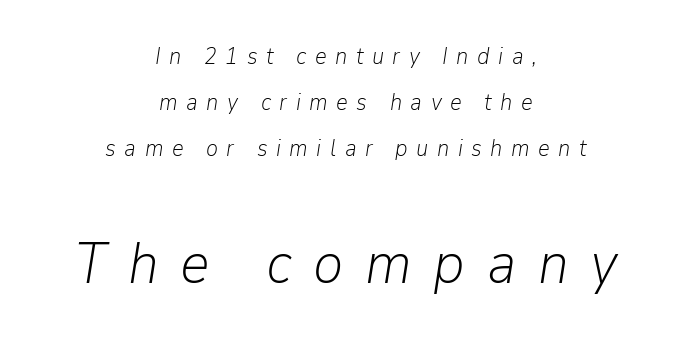
The image shows 58 px light type, italic (leaning right); set centered, loose line spacing (1.99x), unusually wide letter spacing (+0.37 em), not underlined; the second (bottom) block is 2.52x larger; low stroke contrast and a medium x-height.
